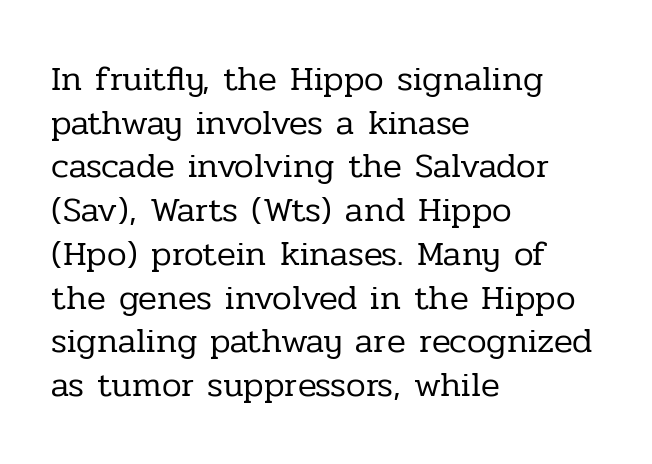
The image shows 35 px regular-weight serif type, upright; set left-aligned, normal line spacing (1.25x), normal letter spacing, not underlined; low stroke contrast and a medium x-height.
